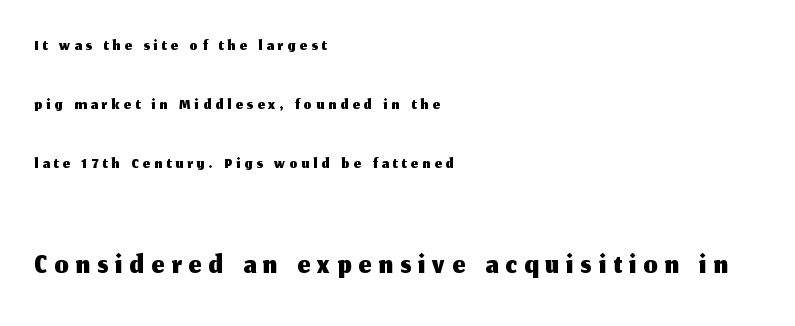
To sum up the face: it is a sans, with no serifs. Think of a printed novel: that variable character pitch is what you see here. Each new line begins a long way beneath the previous one. Of the two passages, the one underneath uses the larger point size. The passage is arranged the way most books set body copy — flush left. Notice how the stems are strictly vertical — no italics here.
